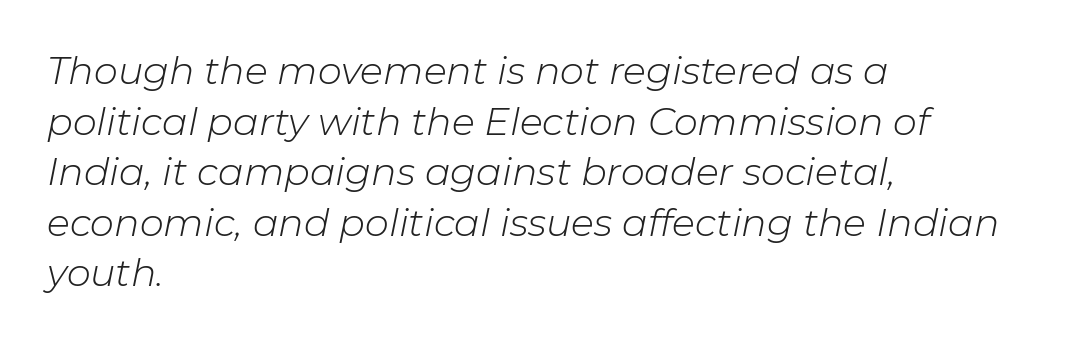
{"italic": "yes", "lean": "right", "slant_degrees": 11, "bold": "no", "weight": "light", "width": "normal", "stroke_contrast": "low", "x_height": "medium", "monospaced": "no", "underline": "no", "align": "left", "line_spacing": "normal", "line_spacing_ratio": 1.33, "letter_spacing": "normal", "letter_spacing_em": 0.0, "glyph_px": 38}
